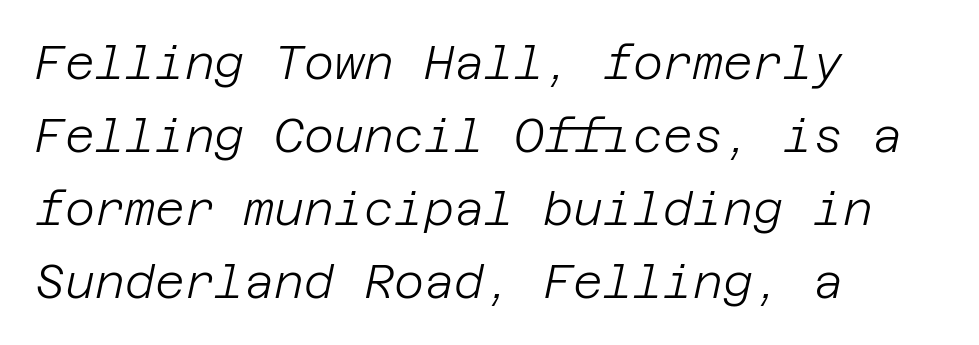
Q: Is the text bold? A: No.
Q: Is the text italic (slanted)? A: Yes, it leans right by about 12 degrees.
Q: Is the text underlined? A: No.
Q: How is the paragraph aligned? A: Left-aligned.
Q: Is the spacing between letters normal or unusually wide? A: Normal.
Q: Is the spacing between lines tight, normal or loose? A: Normal.
Q: Width (condensed, normal, or wide)? A: Normal.
Q: Stroke contrast? A: Low.
Q: x-height? A: Large.
